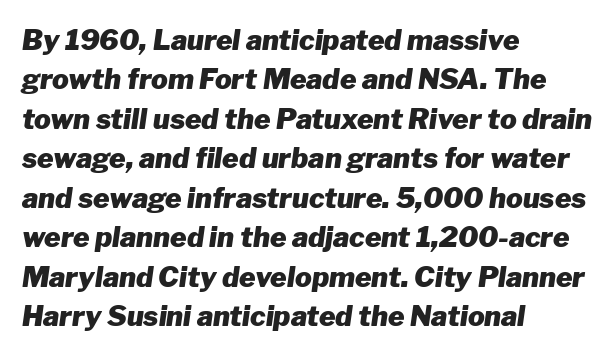
Q: Is the text bold? A: Yes.
Q: Is the text italic (slanted)? A: Yes, it leans right by about 8 degrees.
Q: Is the text underlined? A: No.
Q: How is the paragraph aligned? A: Left-aligned.
Q: Is the spacing between letters normal or unusually wide? A: Normal.
Q: Is the spacing between lines tight, normal or loose? A: Normal.
Q: Width (condensed, normal, or wide)? A: Normal.
Q: Stroke contrast? A: Low.
Q: x-height? A: Medium.
Q: Monospaced? A: No.
